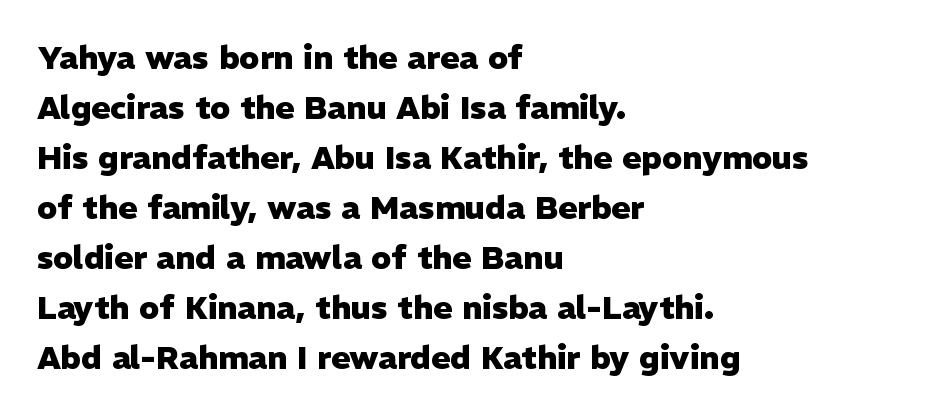
Q: Is the text bold? A: Yes.
Q: Is the text italic (slanted)? A: No, it is upright.
Q: Is the typeface a serif or a sans-serif typeface? A: Sans-serif.
Q: Is the text underlined? A: No.
Q: How is the paragraph aligned? A: Left-aligned.
Q: Is the spacing between letters normal or unusually wide? A: Normal.
Q: Is the spacing between lines tight, normal or loose? A: Normal.
Q: Width (condensed, normal, or wide)? A: Normal.
Q: Stroke contrast? A: Low.
Q: x-height? A: Medium.
Q: Monospaced? A: No.
